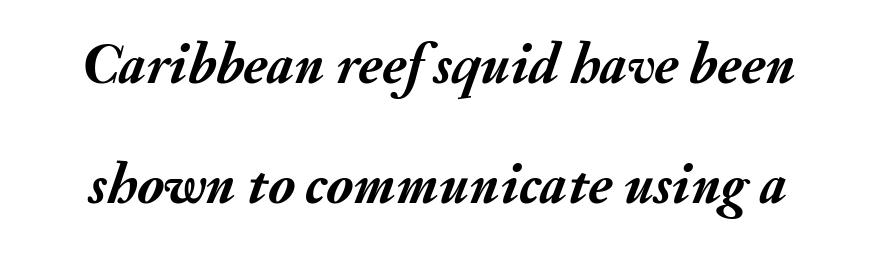
{"italic": "yes", "lean": "right", "slant_degrees": 20, "bold": "yes", "weight": "semibold", "width": "normal", "stroke_contrast": "medium", "x_height": "small", "monospaced": "no", "underline": "no", "line_spacing": "loose", "line_spacing_ratio": 2.1, "letter_spacing": "normal", "letter_spacing_em": 0.0, "glyph_px": 57}
